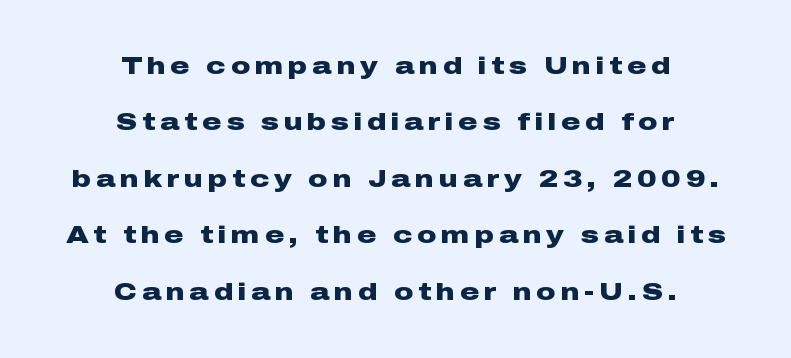
{"italic": "no", "bold": "yes", "underline": "no", "align": "center", "line_spacing": "loose", "line_spacing_ratio": 2.35, "letter_spacing": "wide", "letter_spacing_em": 0.2, "glyph_px": 24}
